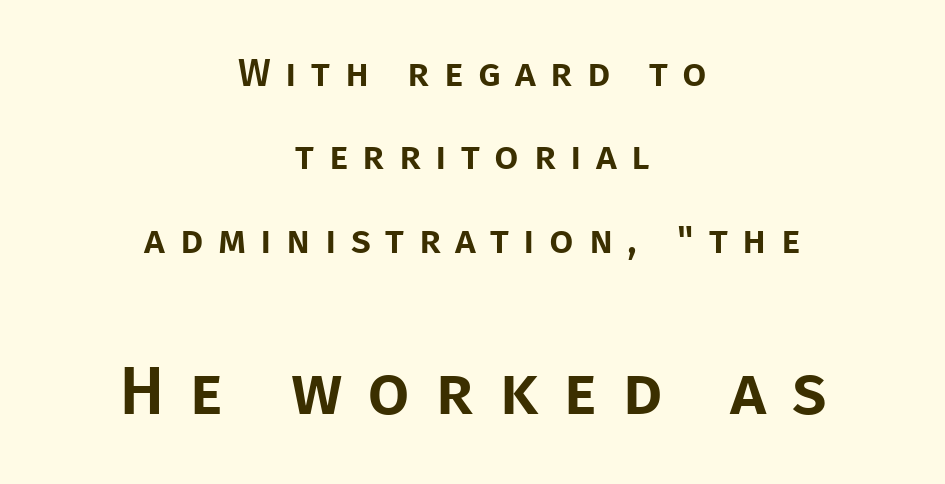
{"serif": "no", "italic": "no", "width": "normal", "stroke_contrast": "low", "x_height": "large", "monospaced": "no", "underline": "no", "align": "center", "line_spacing": "loose", "line_spacing_ratio": 2.14, "letter_spacing": "wide", "letter_spacing_em": 0.37, "larger_block": "second", "size_ratio": 1.74, "glyph_px": 68}
